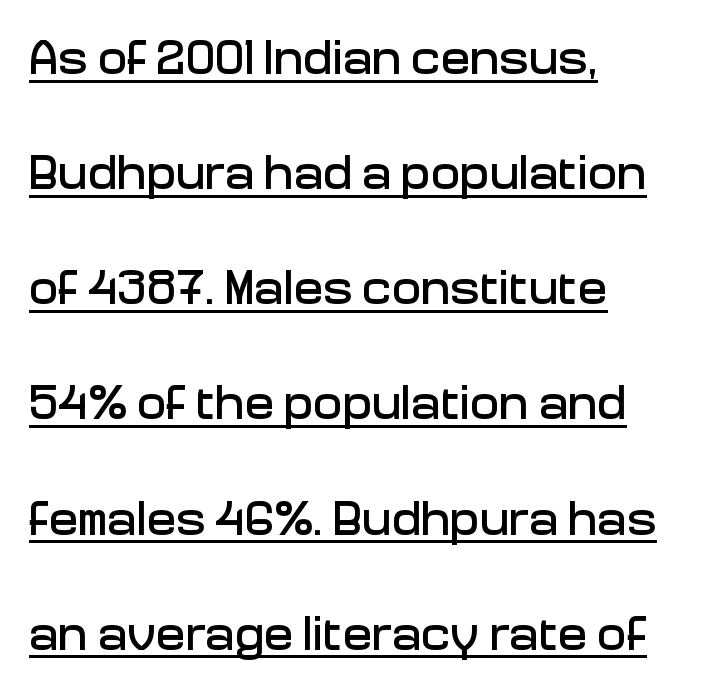
The image shows 49 px sans-serif type, upright; set left-aligned, loose line spacing (2.35x), normal letter spacing, underlined; low stroke contrast and a medium x-height.
